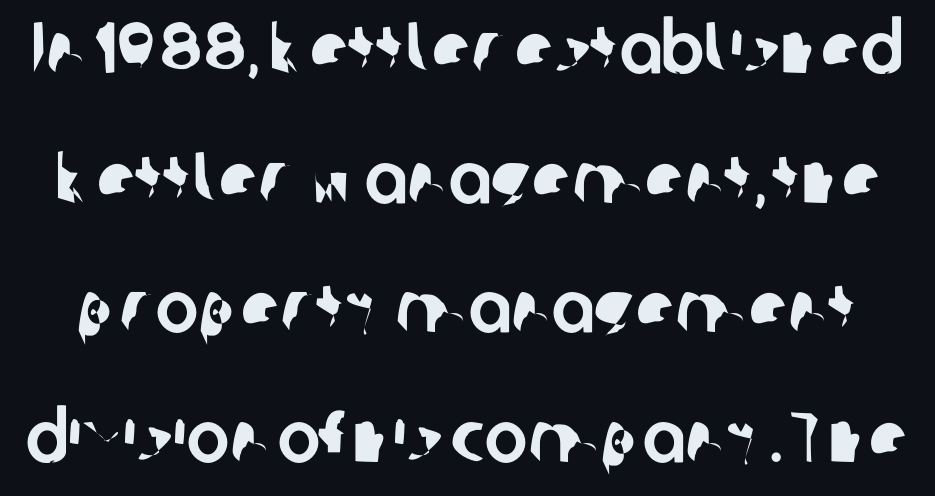
Check under the words: just untouched page. Are there feet on the stems? There aren't — it's a sans. Default kerning and tracking; the words read as compact shapes. Think of a printed novel: that variable character pitch is what you see here.
